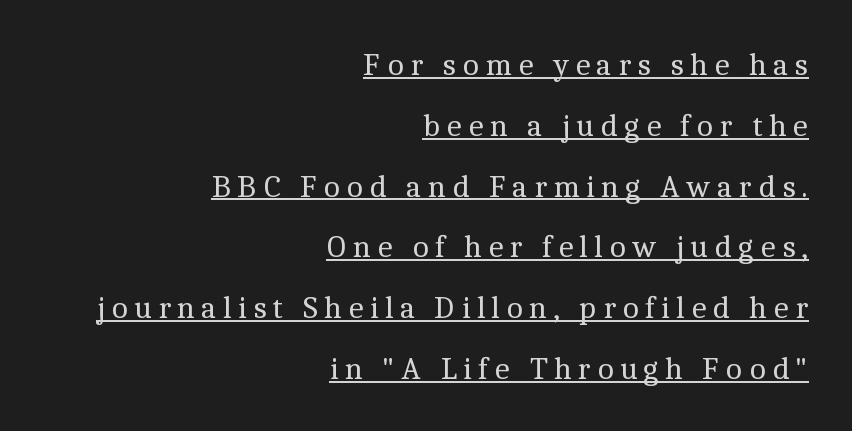
Q: Is the text bold? A: No.
Q: Is the text italic (slanted)? A: No, it is upright.
Q: Is the typeface a serif or a sans-serif typeface? A: Serif.
Q: Is the text underlined? A: Yes.
Q: How is the paragraph aligned? A: Right-aligned.
Q: Is the spacing between lines tight, normal or loose? A: Loose.
Q: Width (condensed, normal, or wide)? A: Normal.
Q: x-height? A: Medium.
Q: Monospaced? A: No.
